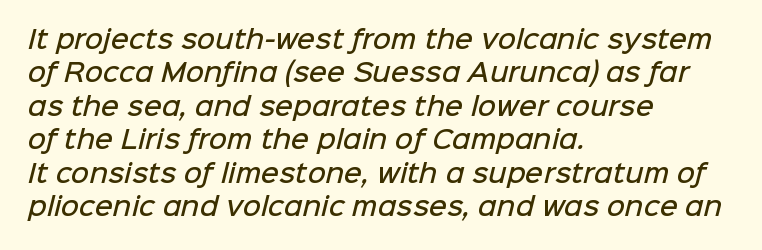
The passage is arranged the way most books set body copy — flush left. The string is rendered with underlining switched off. The leading is moderate, giving the passage an even texture. Nothing unusual about the tracking: characters are spaced as the font intends. The typesetting leans somewhat heavy: a semibold.
